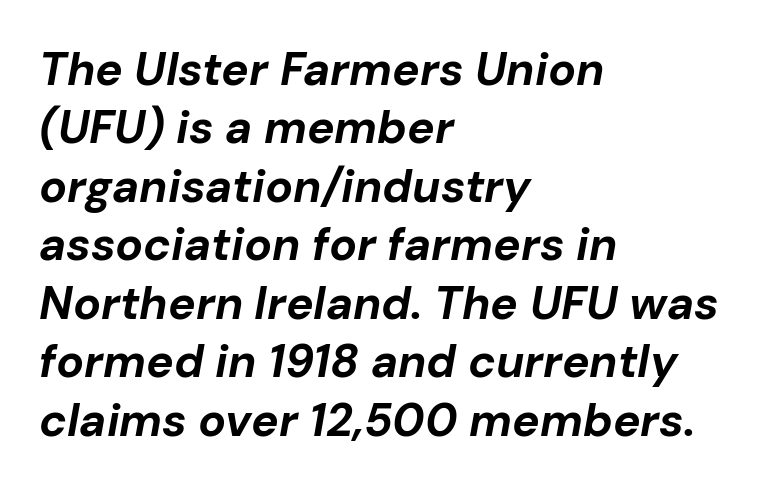
The image shows 46 px bold type, italic (leaning right); set left-aligned, normal line spacing (1.27x), normal letter spacing, not underlined; low stroke contrast and a medium x-height.
